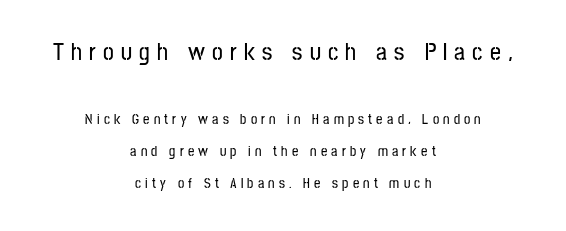
{"italic": "no", "underline": "no", "align": "center", "line_spacing": "loose", "line_spacing_ratio": 2.29, "letter_spacing": "wide", "letter_spacing_em": 0.3, "larger_block": "first", "size_ratio": 1.71, "glyph_px": 24}
